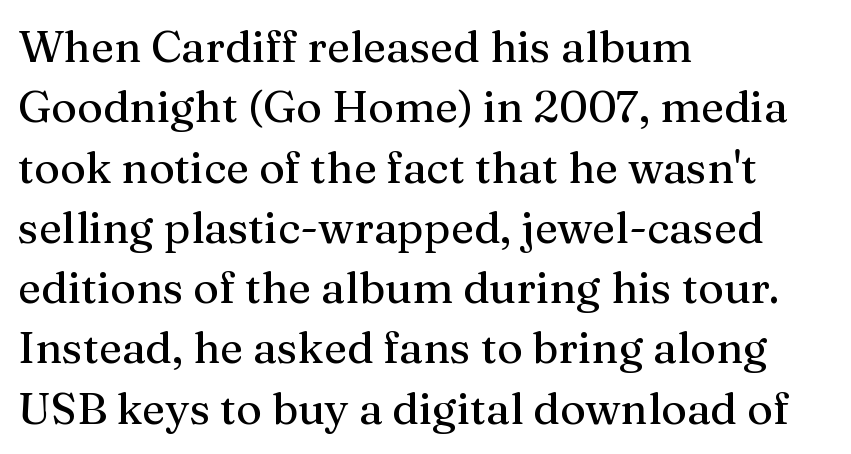
The text block is weighted toward the left margin, trailing off unevenly rightward. Quick note: interline space is typical. Spacing verdict: proportional, widths tailored to each character. Descenders are the only things crossing below the line.
